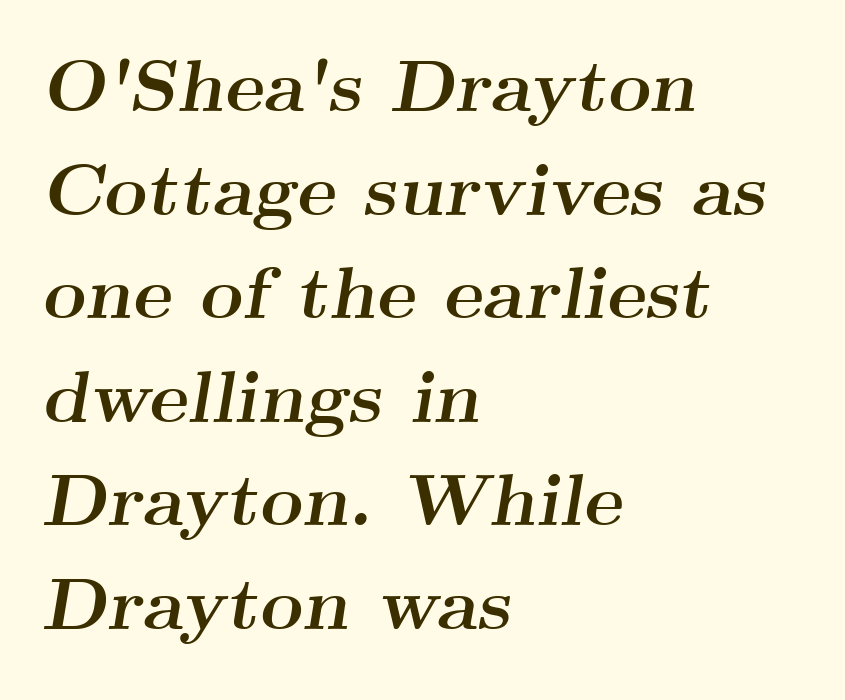
You'd pick this weight for a headline — it's a proper bold. The passage shown is not underscored anywhere. The letters carry serifs — small finishing strokes at the ends of their stems. Does extra space separate the letters? No, they use regular spacing. Spacing verdict: proportional, widths tailored to each character.
